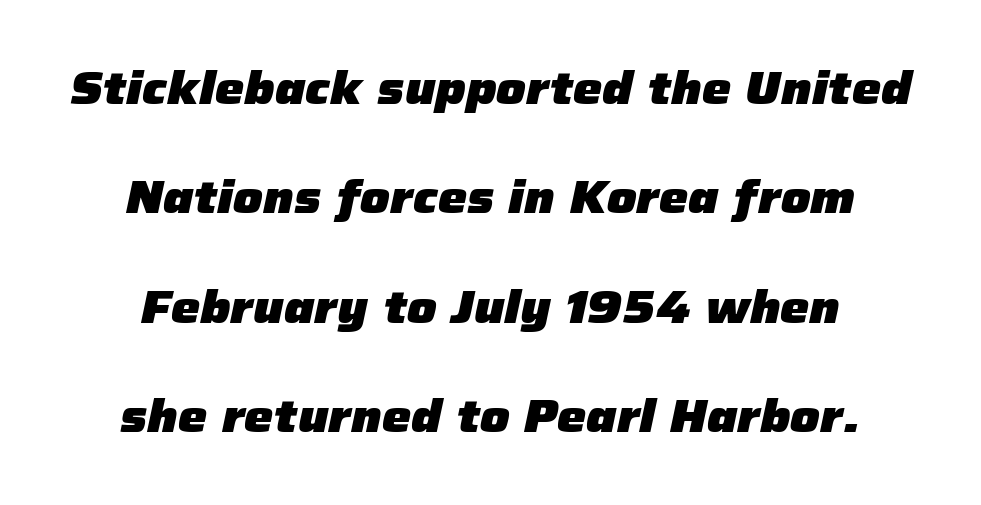
{"italic": "yes", "lean": "right", "slant_degrees": 12, "bold": "yes", "weight": "heavy", "width": "normal", "stroke_contrast": "low", "x_height": "medium", "monospaced": "no", "underline": "no", "align": "center", "line_spacing": "loose", "line_spacing_ratio": 2.38, "letter_spacing": "normal", "letter_spacing_em": 0.0, "glyph_px": 46}
